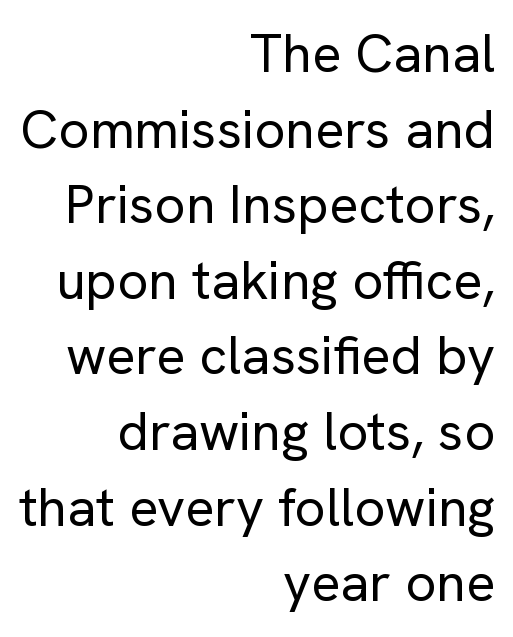
Q: Is the text bold? A: No.
Q: Is the text italic (slanted)? A: No, it is upright.
Q: Is the typeface a serif or a sans-serif typeface? A: Sans-serif.
Q: Is the text underlined? A: No.
Q: How is the paragraph aligned? A: Right-aligned.
Q: Is the spacing between letters normal or unusually wide? A: Normal.
Q: Is the spacing between lines tight, normal or loose? A: Normal.
Q: Width (condensed, normal, or wide)? A: Normal.
Q: Stroke contrast? A: Low.
Q: x-height? A: Medium.
Q: Monospaced? A: No.
